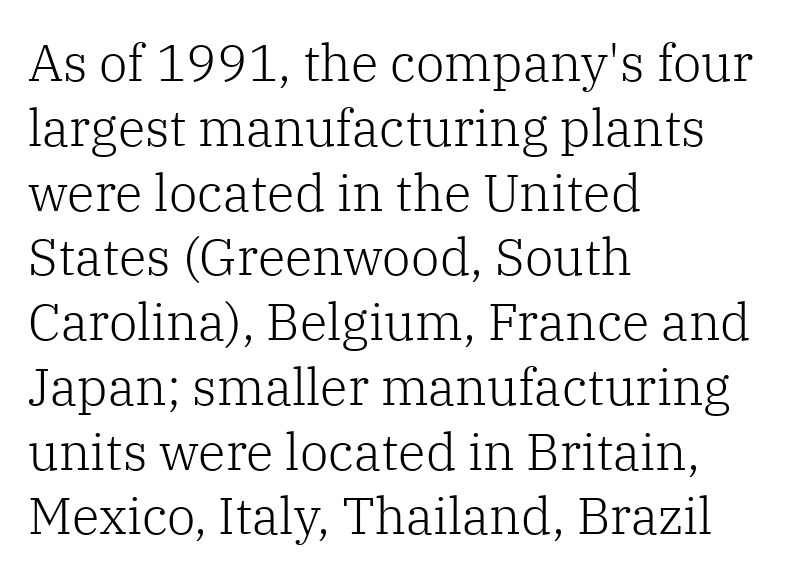
Q: Is the text bold? A: No.
Q: Is the text italic (slanted)? A: No, it is upright.
Q: Is the typeface a serif or a sans-serif typeface? A: Serif.
Q: Is the text underlined? A: No.
Q: How is the paragraph aligned? A: Left-aligned.
Q: Is the spacing between letters normal or unusually wide? A: Normal.
Q: Is the spacing between lines tight, normal or loose? A: Normal.
Q: Width (condensed, normal, or wide)? A: Normal.
Q: Stroke contrast? A: Low.
Q: x-height? A: Medium.
Q: Monospaced? A: No.
